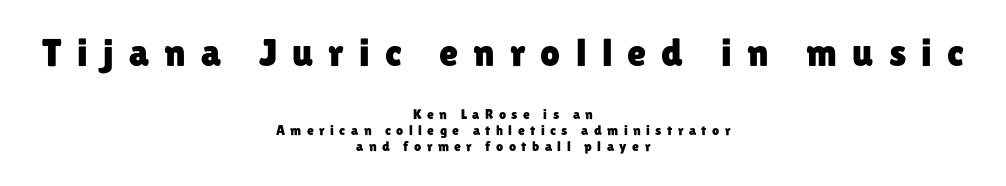
{"serif": "no", "italic": "no", "width": "normal", "stroke_contrast": "low", "x_height": "medium", "monospaced": "no", "underline": "no", "align": "center", "line_spacing": "tight", "line_spacing_ratio": 1.15, "letter_spacing": "wide", "letter_spacing_em": 0.39, "larger_block": "first", "size_ratio": 2.79, "glyph_px": 39}
